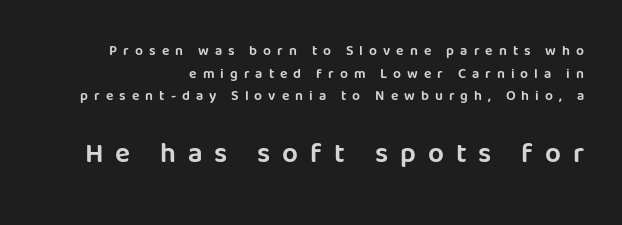
{"serif": "no", "italic": "no", "width": "normal", "stroke_contrast": "low", "x_height": "large", "monospaced": "no", "underline": "no", "align": "right", "line_spacing": "normal", "line_spacing_ratio": 1.62, "letter_spacing": "wide", "letter_spacing_em": 0.43, "larger_block": "second", "size_ratio": 2.0, "glyph_px": 28}
